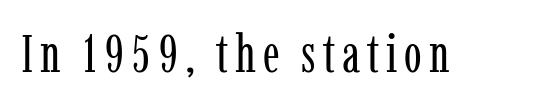
{"serif": "yes", "italic": "no", "bold": "no", "weight": "regular", "width": "condensed", "stroke_contrast": "low", "x_height": "medium", "monospaced": "no", "underline": "no", "glyph_px": 53}
